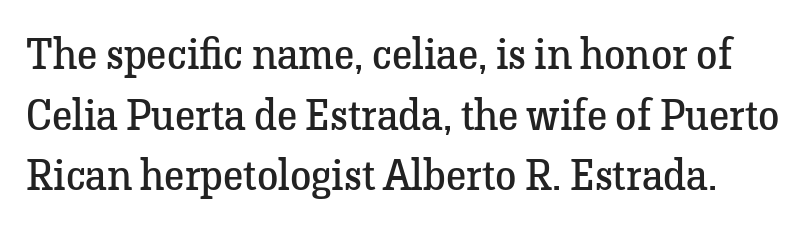
The space between consecutive lines is moderate. The passage shown is typed in a proportional face where columns would drift. The characters are drawn with everyday or finer stroke widths. You can tell it's not italic because the verticals are truly vertical. The passage shown has conventional tracking throughout. Each row of text sits above clean, open space.
